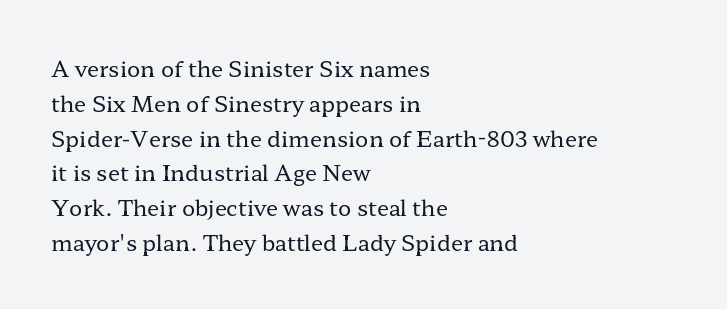
{"italic": "no", "bold": "no", "underline": "no", "align": "left", "line_spacing": "normal", "line_spacing_ratio": 1.58, "letter_spacing": "normal", "letter_spacing_em": 0.0, "glyph_px": 22}
